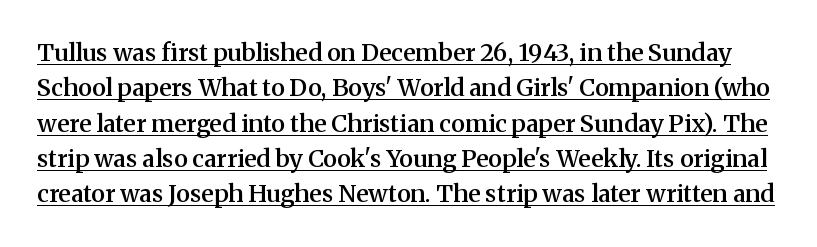
{"italic": "no", "bold": "semi", "underline": "yes", "line_spacing": "normal", "line_spacing_ratio": 1.47, "letter_spacing": "normal", "letter_spacing_em": 0.0, "glyph_px": 24}
